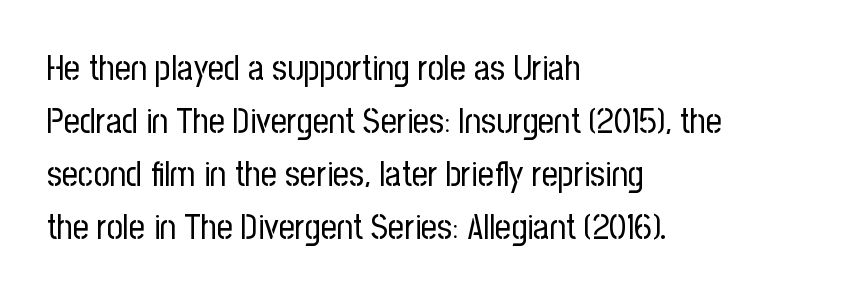
Q: Is the text bold? A: No.
Q: Is the text italic (slanted)? A: No, it is upright.
Q: Is the typeface a serif or a sans-serif typeface? A: Sans-serif.
Q: Is the text underlined? A: No.
Q: How is the paragraph aligned? A: Left-aligned.
Q: Is the spacing between letters normal or unusually wide? A: Normal.
Q: Is the spacing between lines tight, normal or loose? A: Normal.
Q: Width (condensed, normal, or wide)? A: Condensed.
Q: Stroke contrast? A: Low.
Q: x-height? A: Medium.
Q: Monospaced? A: No.
